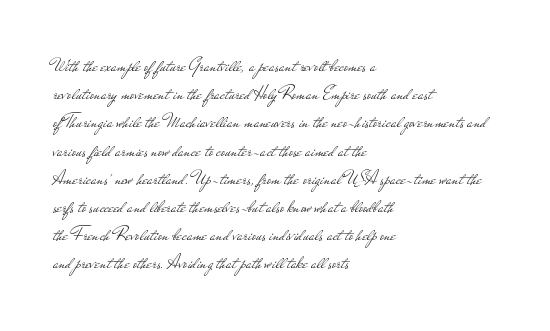
Nobody drew a line under any word here. The lines sit at an ordinary, default distance from one another. Summary of weight: not heavy and not bold.
